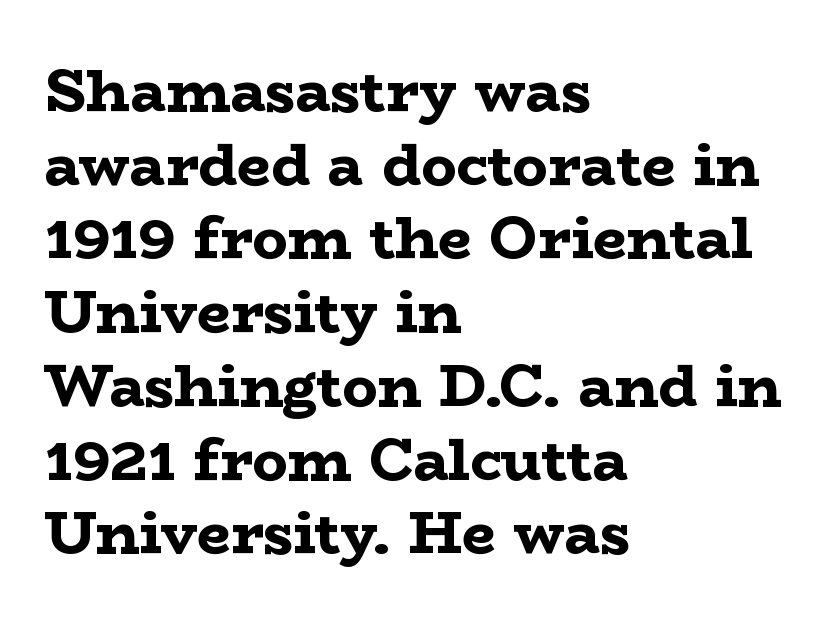
Q: Is the text bold? A: Yes.
Q: Is the text italic (slanted)? A: No, it is upright.
Q: Is the typeface a serif or a sans-serif typeface? A: Serif.
Q: Is the text underlined? A: No.
Q: How is the paragraph aligned? A: Left-aligned.
Q: Is the spacing between letters normal or unusually wide? A: Normal.
Q: Is the spacing between lines tight, normal or loose? A: Normal.
Q: Width (condensed, normal, or wide)? A: Wide.
Q: Stroke contrast? A: Low.
Q: x-height? A: Medium.
Q: Monospaced? A: No.
